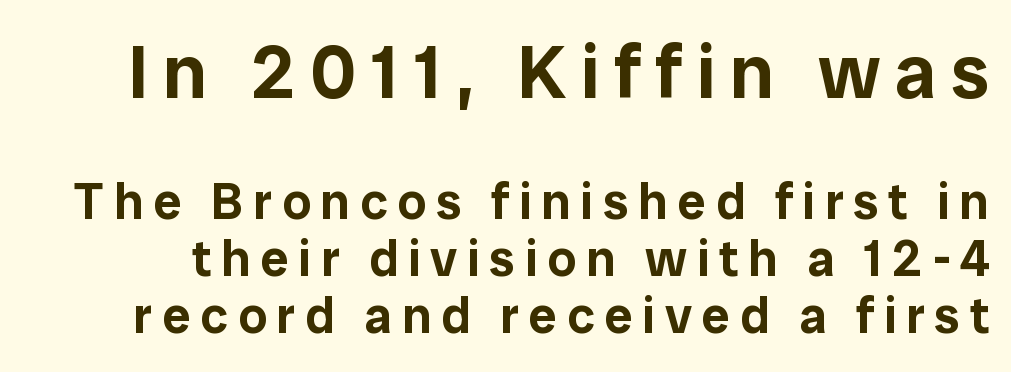
The image shows 76 px sans-serif type, upright; set tight line spacing (1.12x), not underlined; the first (top) block is 1.49x larger; low stroke contrast and a medium x-height.
